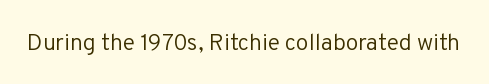
The image shows 23 px text type, upright; set normal letter spacing, not underlined.
